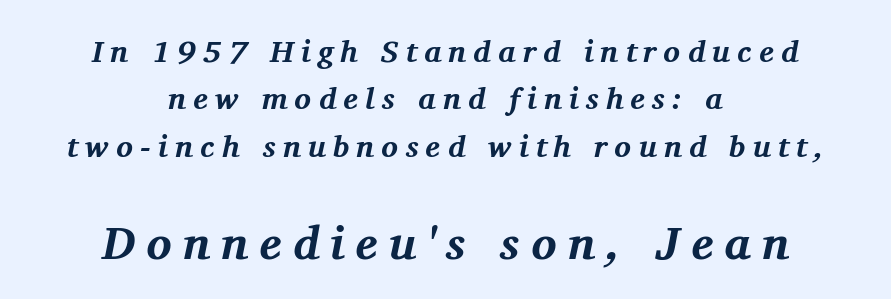
Q: Is the text bold? A: Yes.
Q: Is the text italic (slanted)? A: Yes, it leans right by about 11 degrees.
Q: Is the typeface a serif or a sans-serif typeface? A: Serif.
Q: Is the text underlined? A: No.
Q: How is the paragraph aligned? A: Centered.
Q: Is the spacing between letters normal or unusually wide? A: Unusually wide.
Q: Is the spacing between lines tight, normal or loose? A: Normal.
Q: Which block of text is set in a larger size, the first (top) or the second (bottom)? A: The second (bottom) one.
Q: Width (condensed, normal, or wide)? A: Normal.
Q: Stroke contrast? A: Medium.
Q: x-height? A: Medium.
Q: Monospaced? A: No.
